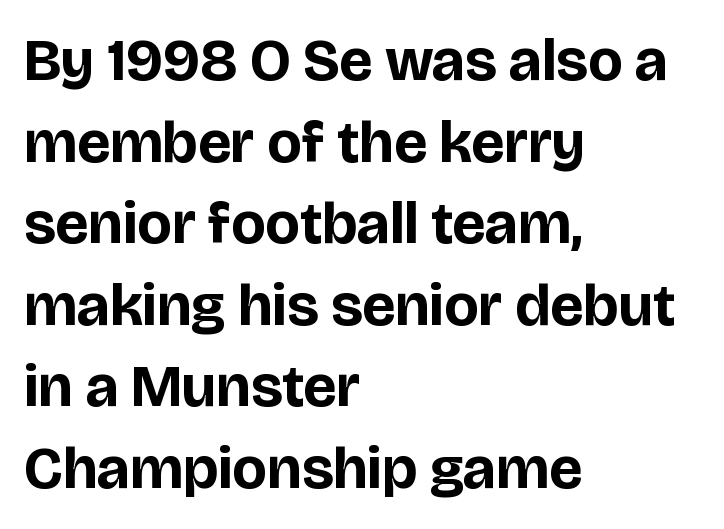
Underlining? Definitely not there. Where is the straight margin? On the left. Strong, thick strokes mark this as bold type. Classification — sans serif. The letters stand straight up with perfectly vertical stems. Character widths vary here, with narrow letters taking less room than wide ones.
